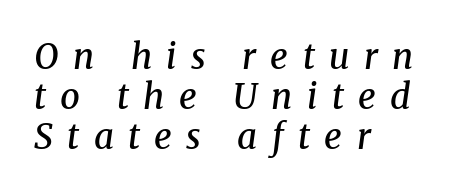
The image shows 35 px semibold serif type, italic (leaning right); set left-aligned, tight line spacing (1.14x), unusually wide letter spacing (+0.41 em), not underlined; medium stroke contrast and a medium x-height.
